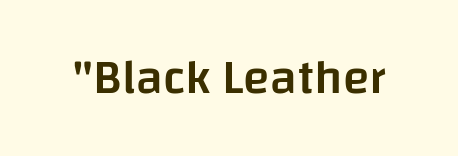
The image shows 49 px semibold sans-serif type, upright; set normal letter spacing, not underlined; low stroke contrast and a large x-height.
